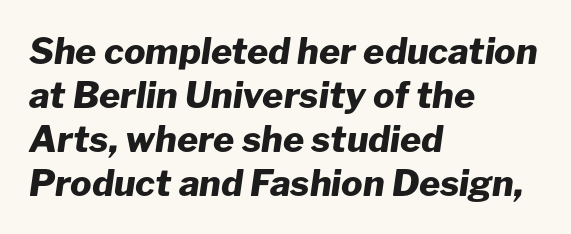
Q: Is the text bold? A: Yes.
Q: Is the text italic (slanted)? A: Yes, it leans right by about 8 degrees.
Q: Is the text underlined? A: No.
Q: How is the paragraph aligned? A: Left-aligned.
Q: Is the spacing between letters normal or unusually wide? A: Normal.
Q: Width (condensed, normal, or wide)? A: Normal.
Q: Stroke contrast? A: Low.
Q: x-height? A: Medium.
Q: Monospaced? A: No.
